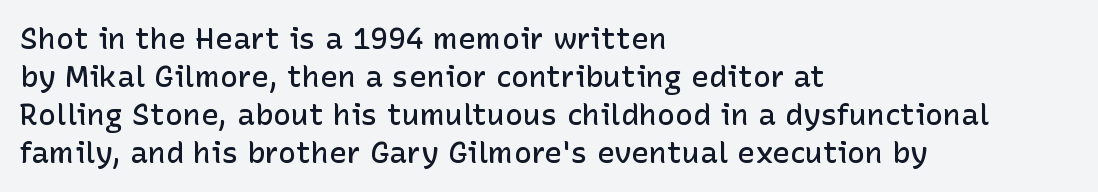
Q: Is the text bold? A: Semi-bold.
Q: Is the text italic (slanted)? A: No, it is upright.
Q: Is the typeface a serif or a sans-serif typeface? A: Sans-serif.
Q: Is the text underlined? A: No.
Q: How is the paragraph aligned? A: Left-aligned.
Q: Is the spacing between letters normal or unusually wide? A: Normal.
Q: Is the spacing between lines tight, normal or loose? A: Normal.
Q: Width (condensed, normal, or wide)? A: Normal.
Q: Stroke contrast? A: Low.
Q: x-height? A: Medium.
Q: Monospaced? A: No.
